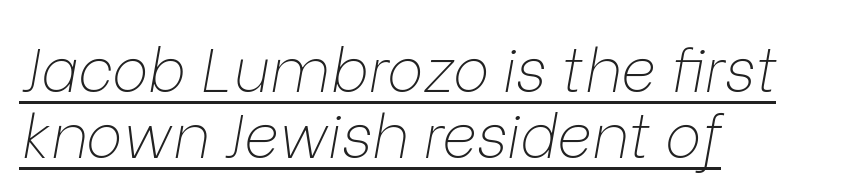
{"italic": "yes", "lean": "right", "slant_degrees": 9, "bold": "no", "weight": "thin", "width": "normal", "stroke_contrast": "low", "x_height": "medium", "monospaced": "no", "underline": "yes", "align": "left", "line_spacing": "tight", "line_spacing_ratio": 1.09, "letter_spacing": "normal", "letter_spacing_em": 0.0, "glyph_px": 61}
